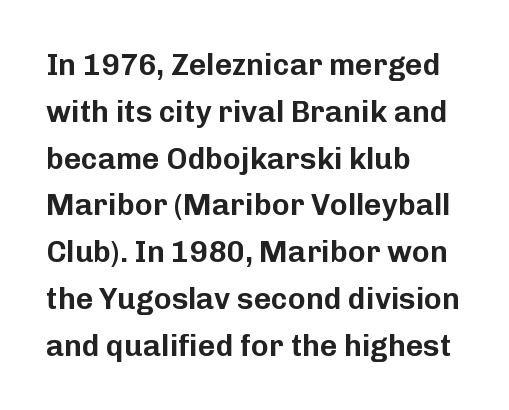
Q: Is the text italic (slanted)? A: No, it is upright.
Q: Is the typeface a serif or a sans-serif typeface? A: Sans-serif.
Q: Is the text underlined? A: No.
Q: How is the paragraph aligned? A: Left-aligned.
Q: Is the spacing between letters normal or unusually wide? A: Normal.
Q: Is the spacing between lines tight, normal or loose? A: Normal.
Q: Width (condensed, normal, or wide)? A: Normal.
Q: Stroke contrast? A: Low.
Q: x-height? A: Medium.
Q: Monospaced? A: No.
